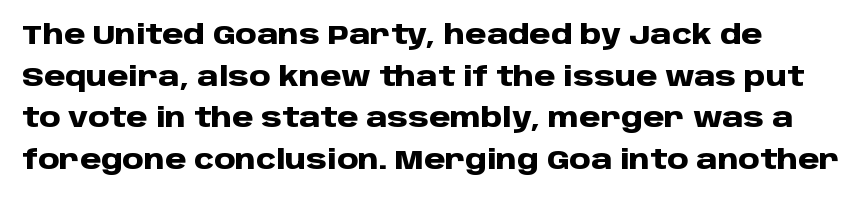
The image shows 27 px bold type, upright; set normal line spacing (1.54x), normal letter spacing, not underlined.
